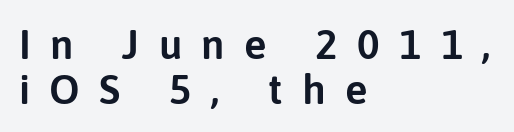
The vertical gap from one line to the next is small. The type sits square on the baseline with zero lean. Descenders hang freely into open space. This rendering employs a face without finishing strokes, i.e., a sans-serif.
